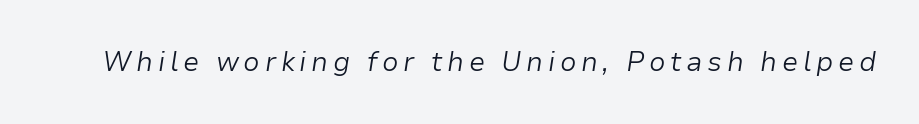
Q: Is the text bold? A: No.
Q: Is the text italic (slanted)? A: Yes, it leans right by about 9 degrees.
Q: Is the text underlined? A: No.
